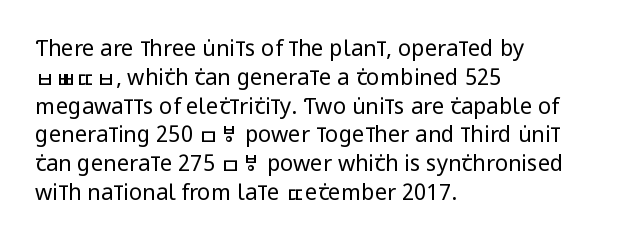
No extra ink here — the face is not bold. The ragged edge is on the right, which tells us the setting is flush left. Decoration check: the copy has no underline. Between one letter and the next there's only the usual sliver of space. No italicization has been applied; the sample stays upright. Successive baselines arrive at the customary interval.
